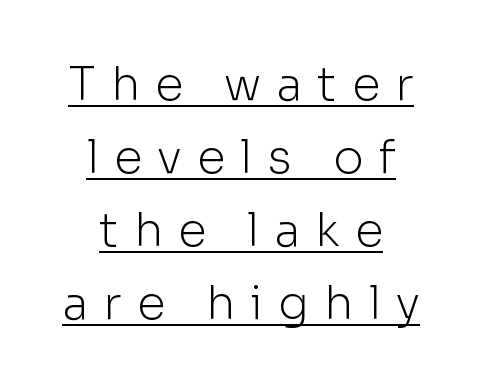
{"serif": "no", "italic": "no", "bold": "no", "weight": "light", "width": "normal", "stroke_contrast": "low", "x_height": "medium", "monospaced": "no", "underline": "yes", "align": "center", "line_spacing": "normal", "line_spacing_ratio": 1.59, "letter_spacing": "wide", "letter_spacing_em": 0.33, "glyph_px": 46}
